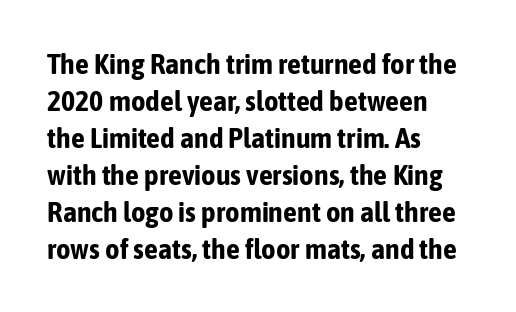
Q: Is the text bold? A: Yes.
Q: Is the text italic (slanted)? A: No, it is upright.
Q: Is the typeface a serif or a sans-serif typeface? A: Sans-serif.
Q: Is the text underlined? A: No.
Q: How is the paragraph aligned? A: Left-aligned.
Q: Is the spacing between letters normal or unusually wide? A: Normal.
Q: Is the spacing between lines tight, normal or loose? A: Normal.
Q: Width (condensed, normal, or wide)? A: Condensed.
Q: Stroke contrast? A: Low.
Q: x-height? A: Medium.
Q: Monospaced? A: No.
